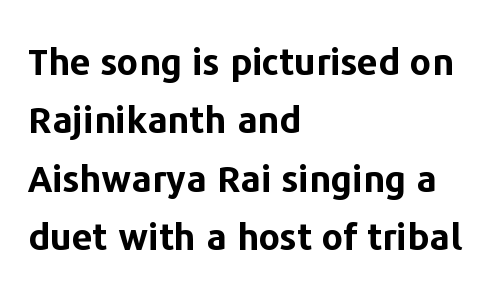
You could not count columns in this text — the font is proportionally spaced. The face used here has the dense, thick strokes of a bold. Notice how descenders clear the ascenders below comfortably — that's standard leading. Letterform terminals end flat and unadorned throughout the passage.
